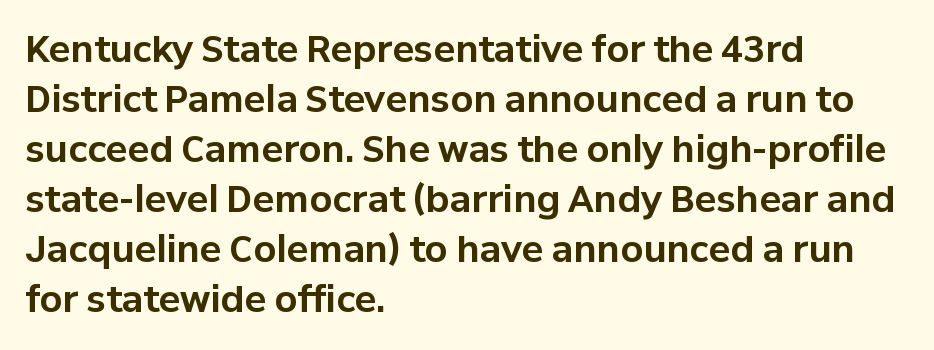
Q: Is the text bold? A: Yes.
Q: Is the text italic (slanted)? A: No, it is upright.
Q: Is the typeface a serif or a sans-serif typeface? A: Sans-serif.
Q: Is the text underlined? A: No.
Q: How is the paragraph aligned? A: Left-aligned.
Q: Is the spacing between letters normal or unusually wide? A: Normal.
Q: Is the spacing between lines tight, normal or loose? A: Normal.
Q: Width (condensed, normal, or wide)? A: Normal.
Q: Stroke contrast? A: Low.
Q: x-height? A: Medium.
Q: Monospaced? A: No.
